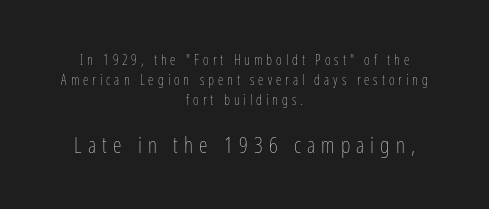
{"italic": "no", "bold": "no", "underline": "no", "align": "center", "line_spacing": "normal", "line_spacing_ratio": 1.44, "letter_spacing": "wide", "letter_spacing_em": 0.28, "larger_block": "second", "size_ratio": 1.57, "glyph_px": 22}
